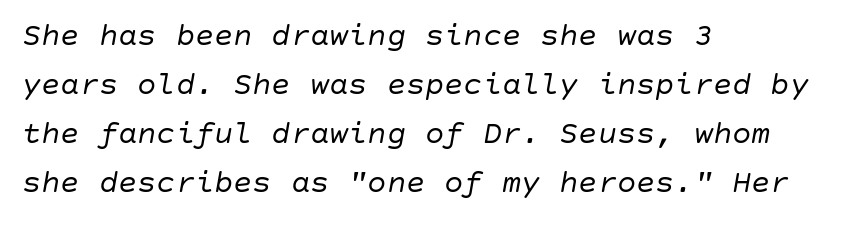
The image shows 32 px regular-weight type, italic (leaning right); set left-aligned, normal line spacing (1.53x), normal letter spacing, not underlined; low stroke contrast and a large x-height.
